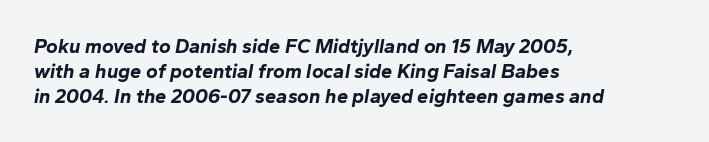
Q: Is the text bold? A: Yes.
Q: Is the text italic (slanted)? A: Yes, it leans right by about 10 degrees.
Q: Is the text underlined? A: No.
Q: How is the paragraph aligned? A: Left-aligned.
Q: Is the spacing between letters normal or unusually wide? A: Normal.
